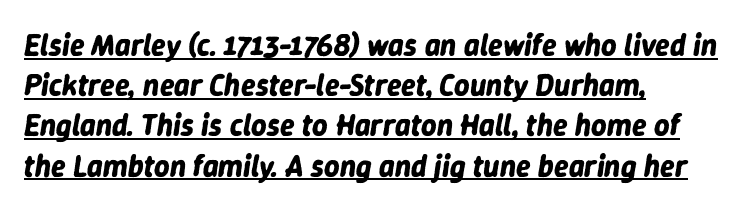
The image shows 30 px bold type, italic (leaning right); set left-aligned, normal line spacing (1.34x), normal letter spacing, underlined; low stroke contrast and a medium x-height.
